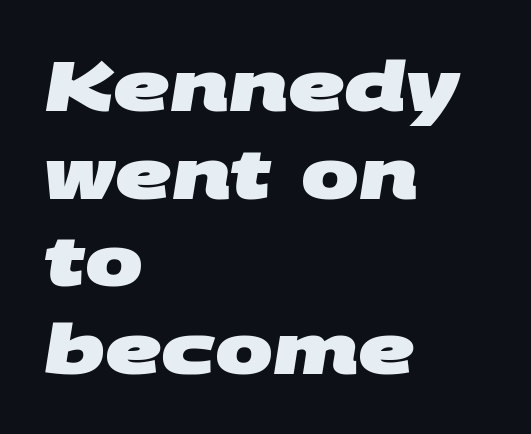
Q: Is the text bold? A: Yes.
Q: Is the typeface a serif or a sans-serif typeface? A: Sans-serif.
Q: Is the text underlined? A: No.
Q: How is the paragraph aligned? A: Left-aligned.
Q: Is the spacing between letters normal or unusually wide? A: Normal.
Q: Is the spacing between lines tight, normal or loose? A: Normal.
Q: Width (condensed, normal, or wide)? A: Wide.
Q: Stroke contrast? A: Medium.
Q: x-height? A: Large.
Q: Monospaced? A: No.
